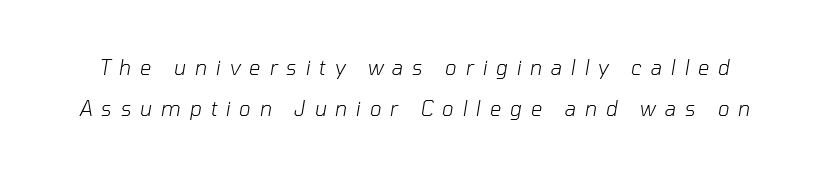
{"italic": "yes", "lean": "right", "slant_degrees": 10, "bold": "no", "underline": "no", "line_spacing": "loose", "line_spacing_ratio": 2.06, "letter_spacing": "wide", "letter_spacing_em": 0.44, "glyph_px": 20}
